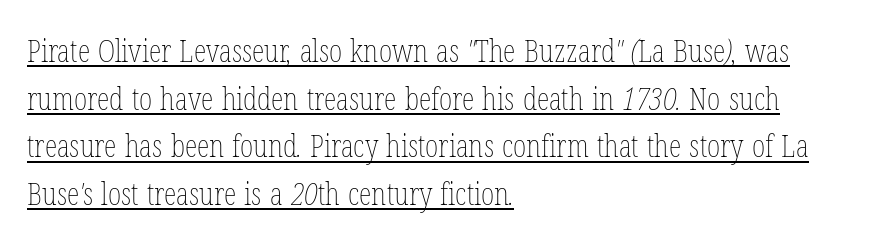
The image shows 32 px thin, condensed type; set left-aligned, normal line spacing (1.49x), normal letter spacing, underlined; low stroke contrast and a medium x-height.
